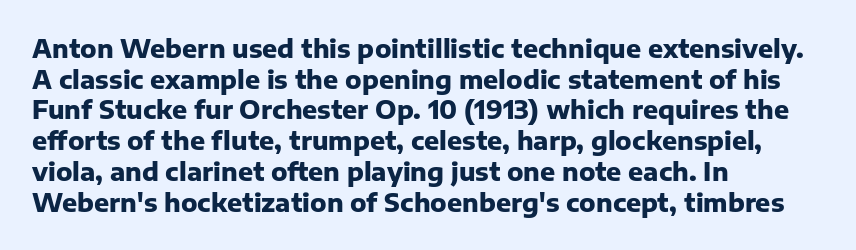
The image shows 25 px bold type, upright; set left-aligned, line spacing 1.23x, normal letter spacing, not underlined.
